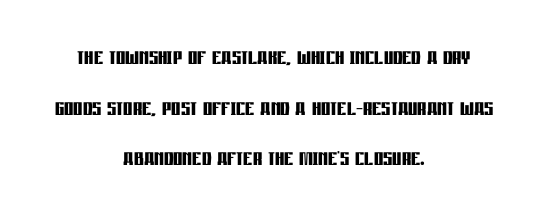
Q: Is the text bold? A: Yes.
Q: Is the text italic (slanted)? A: No, it is upright.
Q: Is the typeface a serif or a sans-serif typeface? A: Sans-serif.
Q: Is the text underlined? A: No.
Q: How is the paragraph aligned? A: Centered.
Q: Is the spacing between letters normal or unusually wide? A: Normal.
Q: Width (condensed, normal, or wide)? A: Condensed.
Q: Stroke contrast? A: Low.
Q: x-height? A: Large.
Q: Monospaced? A: No.
